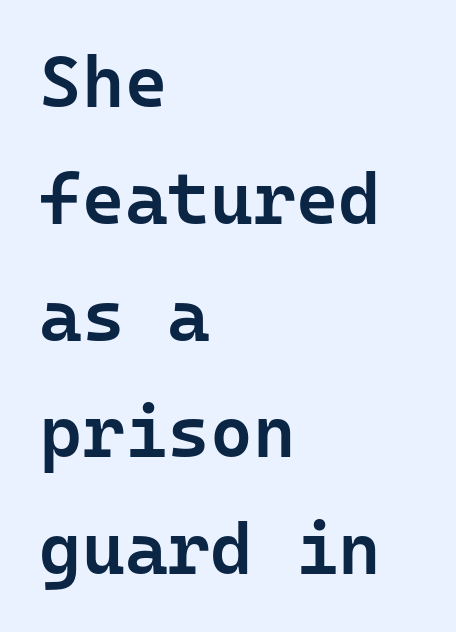
Q: Is the text bold? A: Semi-bold.
Q: Is the text italic (slanted)? A: No, it is upright.
Q: Is the typeface a serif or a sans-serif typeface? A: Sans-serif.
Q: Is the text underlined? A: No.
Q: How is the paragraph aligned? A: Left-aligned.
Q: Is the spacing between letters normal or unusually wide? A: Normal.
Q: Is the spacing between lines tight, normal or loose? A: Normal.
Q: Width (condensed, normal, or wide)? A: Normal.
Q: Stroke contrast? A: Low.
Q: x-height? A: Medium.
Q: Monospaced? A: Yes.
